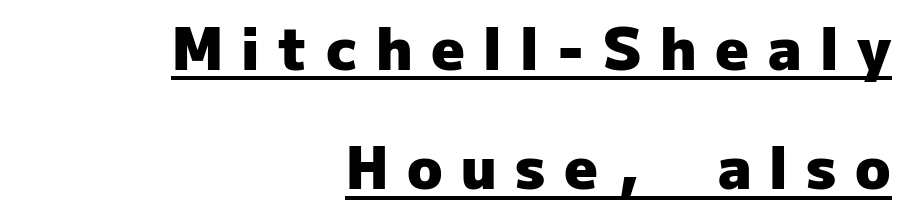
Q: Is the text bold? A: Yes.
Q: Is the text italic (slanted)? A: No, it is upright.
Q: Is the typeface a serif or a sans-serif typeface? A: Sans-serif.
Q: Is the text underlined? A: Yes.
Q: How is the paragraph aligned? A: Right-aligned.
Q: Is the spacing between letters normal or unusually wide? A: Unusually wide.
Q: Is the spacing between lines tight, normal or loose? A: Loose.
Q: Width (condensed, normal, or wide)? A: Normal.
Q: Stroke contrast? A: Low.
Q: x-height? A: Medium.
Q: Monospaced? A: No.
